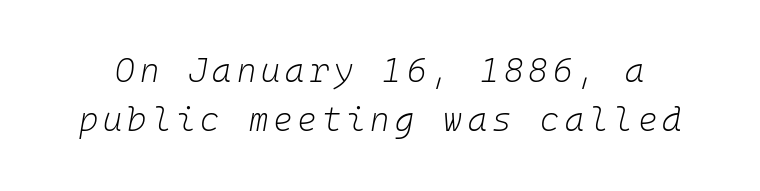
{"italic": "yes", "lean": "right", "slant_degrees": 10, "bold": "no", "weight": "light", "width": "normal", "stroke_contrast": "low", "x_height": "medium", "monospaced": "yes", "underline": "no", "line_spacing": "normal", "line_spacing_ratio": 1.49, "glyph_px": 33}
